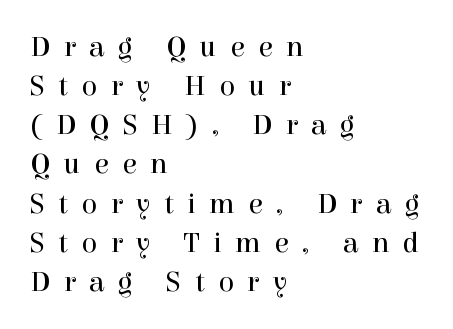
Q: Is the text bold? A: No.
Q: Is the text italic (slanted)? A: No, it is upright.
Q: Is the typeface a serif or a sans-serif typeface? A: Serif.
Q: Is the text underlined? A: No.
Q: How is the paragraph aligned? A: Left-aligned.
Q: Is the spacing between letters normal or unusually wide? A: Unusually wide.
Q: Is the spacing between lines tight, normal or loose? A: Normal.
Q: Width (condensed, normal, or wide)? A: Normal.
Q: x-height? A: Medium.
Q: Monospaced? A: No.
